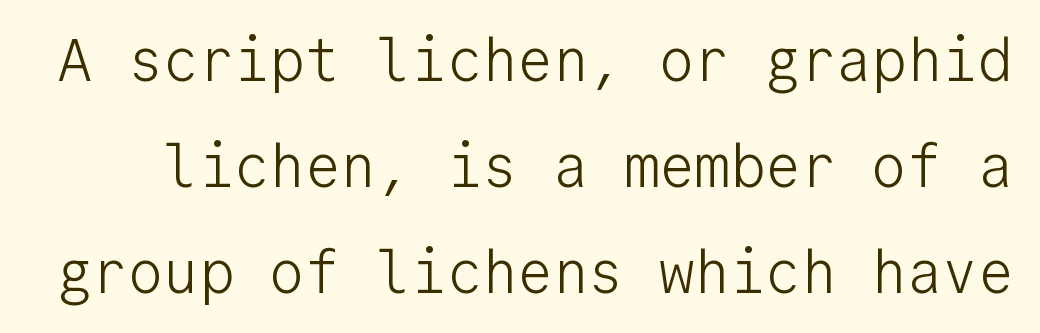
{"serif": "no", "italic": "no", "bold": "no", "weight": "light", "width": "normal", "stroke_contrast": "low", "x_height": "medium", "monospaced": "yes", "underline": "no", "line_spacing_ratio": 1.8, "letter_spacing": "normal", "letter_spacing_em": 0.0, "glyph_px": 59}
